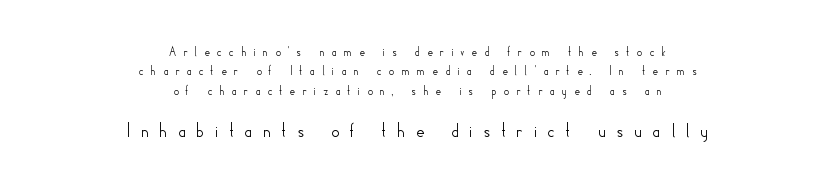
Q: Is the text italic (slanted)? A: No, it is upright.
Q: Is the text underlined? A: No.
Q: How is the paragraph aligned? A: Centered.
Q: Is the spacing between letters normal or unusually wide? A: Unusually wide.
Q: Is the spacing between lines tight, normal or loose? A: Normal.
Q: Which block of text is set in a larger size, the first (top) or the second (bottom)? A: The second (bottom) one.
